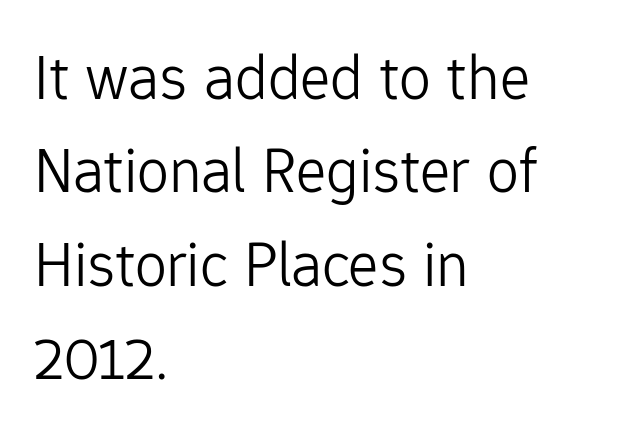
The image shows 64 px light sans-serif type, upright; set left-aligned, normal line spacing (1.46x), normal letter spacing, not underlined; low stroke contrast and a medium x-height.
